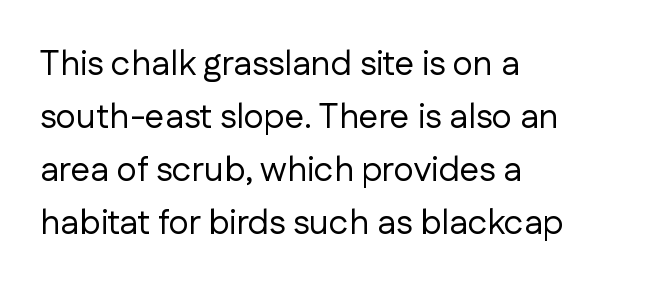
Q: Is the text bold? A: No.
Q: Is the text italic (slanted)? A: No, it is upright.
Q: Is the typeface a serif or a sans-serif typeface? A: Sans-serif.
Q: Is the text underlined? A: No.
Q: How is the paragraph aligned? A: Left-aligned.
Q: Is the spacing between letters normal or unusually wide? A: Normal.
Q: Is the spacing between lines tight, normal or loose? A: Normal.
Q: Width (condensed, normal, or wide)? A: Normal.
Q: Stroke contrast? A: Low.
Q: x-height? A: Medium.
Q: Monospaced? A: No.
